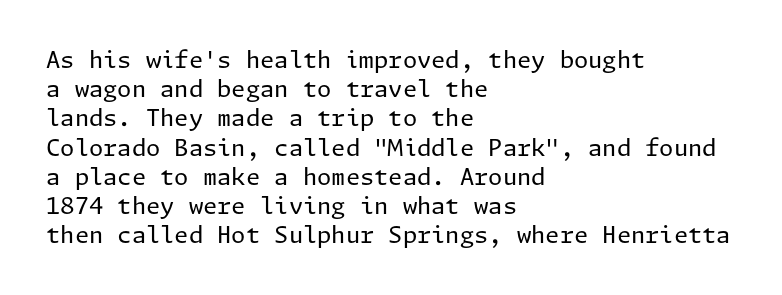
Q: Is the text bold? A: No.
Q: Is the text italic (slanted)? A: No, it is upright.
Q: Is the text underlined? A: No.
Q: How is the paragraph aligned? A: Left-aligned.
Q: Is the spacing between letters normal or unusually wide? A: Normal.
Q: Is the spacing between lines tight, normal or loose? A: Normal.
